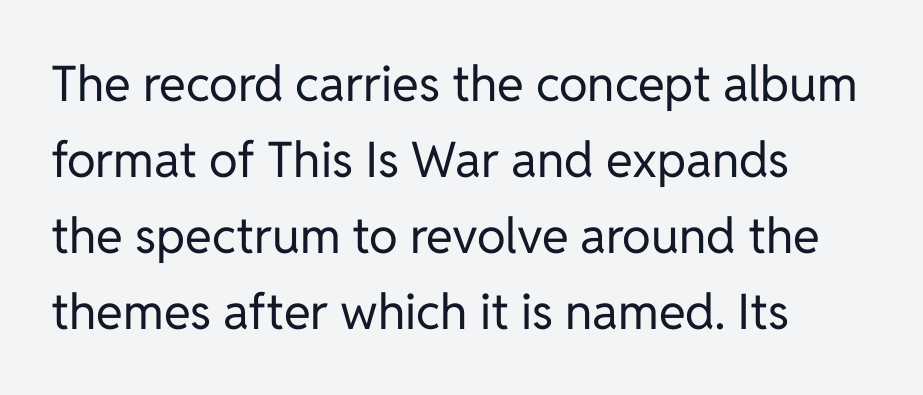
Honestly, the letter spacing is just normal — you wouldn't notice it. Tall strokes in this sample are plumb rather than angled. The face used here is a sans, in the tradition of grotesques and geometrics. The strip under each line holds only bare page. In CSS terms this would be text-align: left. Proportional: the letters do not fall into vertical columns.
